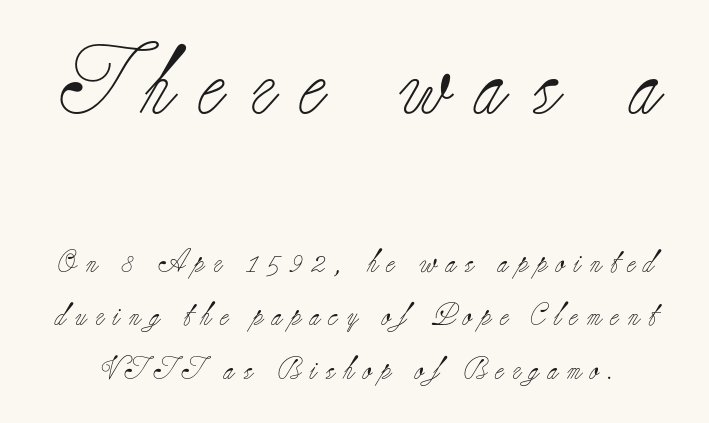
Q: Is the text bold? A: No.
Q: Is the text italic (slanted)? A: Yes.
Q: Is the typeface a serif or a sans-serif typeface? A: Serif.
Q: Is the text underlined? A: No.
Q: Is the spacing between letters normal or unusually wide? A: Unusually wide.
Q: Is the spacing between lines tight, normal or loose? A: Loose.
Q: Which block of text is set in a larger size, the first (top) or the second (bottom)? A: The first (top) one.
Q: Width (condensed, normal, or wide)? A: Normal.
Q: Stroke contrast? A: Low.
Q: x-height? A: Small.
Q: Monospaced? A: No.
